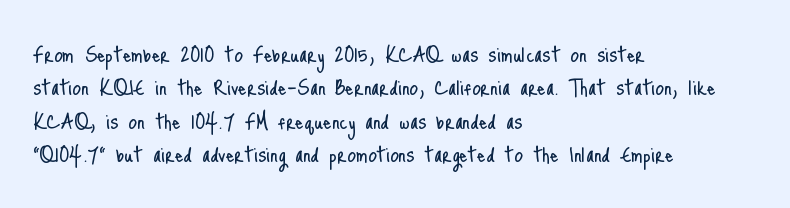
No letter is thick-stroked: the sample isn't bold. This rendering leaves character spacing at its baseline value. A bare baseline throughout the passage. Line beginnings align vertically; line endings do not. This sample uses an upright cut, with every glyph sitting square on the baseline.
